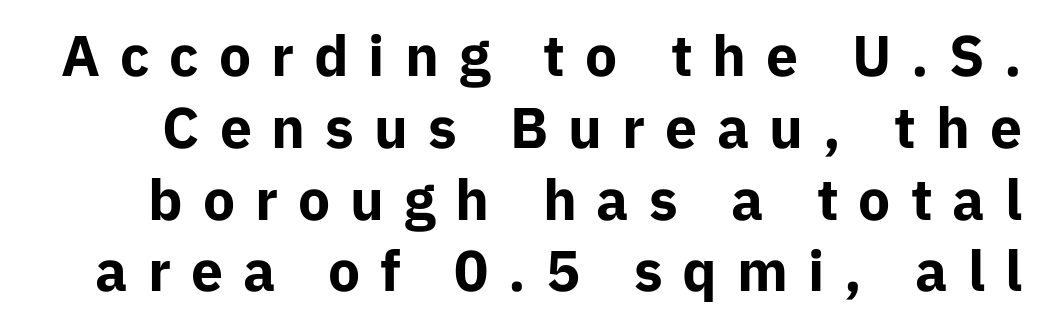
Q: Is the text bold? A: Yes.
Q: Is the text italic (slanted)? A: No, it is upright.
Q: Is the typeface a serif or a sans-serif typeface? A: Sans-serif.
Q: Is the text underlined? A: No.
Q: Is the spacing between letters normal or unusually wide? A: Unusually wide.
Q: Is the spacing between lines tight, normal or loose? A: Normal.
Q: Width (condensed, normal, or wide)? A: Normal.
Q: Stroke contrast? A: Low.
Q: x-height? A: Medium.
Q: Monospaced? A: No.
